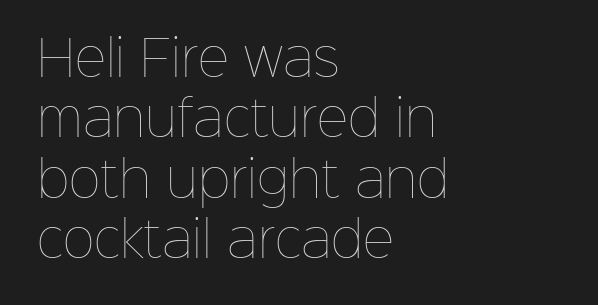
Q: Is the text bold? A: No.
Q: Is the text italic (slanted)? A: No, it is upright.
Q: Is the text underlined? A: No.
Q: How is the paragraph aligned? A: Left-aligned.
Q: Is the spacing between letters normal or unusually wide? A: Normal.
Q: Width (condensed, normal, or wide)? A: Normal.
Q: Stroke contrast? A: Low.
Q: x-height? A: Medium.
Q: Monospaced? A: No.
